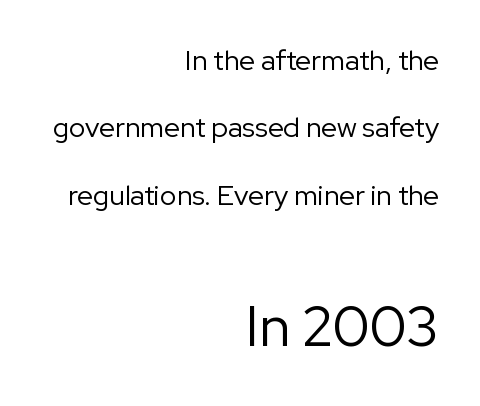
Q: Is the text bold? A: No.
Q: Is the text italic (slanted)? A: No, it is upright.
Q: Is the typeface a serif or a sans-serif typeface? A: Sans-serif.
Q: Is the text underlined? A: No.
Q: How is the paragraph aligned? A: Right-aligned.
Q: Is the spacing between letters normal or unusually wide? A: Normal.
Q: Is the spacing between lines tight, normal or loose? A: Loose.
Q: Which block of text is set in a larger size, the first (top) or the second (bottom)? A: The second (bottom) one.
Q: Width (condensed, normal, or wide)? A: Normal.
Q: Stroke contrast? A: Low.
Q: x-height? A: Medium.
Q: Monospaced? A: No.
